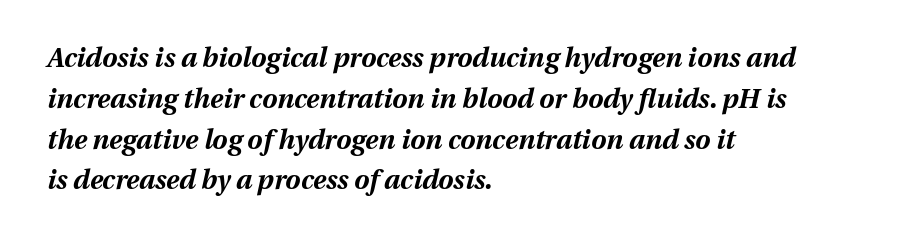
Q: Is the text bold? A: Yes.
Q: Is the text italic (slanted)? A: Yes, it leans right by about 13 degrees.
Q: Is the text underlined? A: No.
Q: How is the paragraph aligned? A: Left-aligned.
Q: Is the spacing between letters normal or unusually wide? A: Normal.
Q: Is the spacing between lines tight, normal or loose? A: Normal.
